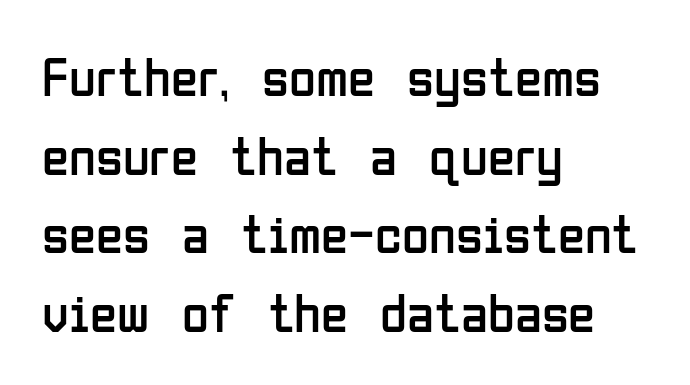
{"serif": "no", "italic": "no", "bold": "no", "weight": "regular", "width": "condensed", "stroke_contrast": "low", "x_height": "medium", "monospaced": "no", "underline": "no", "align": "left", "line_spacing": "normal", "line_spacing_ratio": 1.43, "letter_spacing": "normal", "letter_spacing_em": 0.0, "glyph_px": 55}
